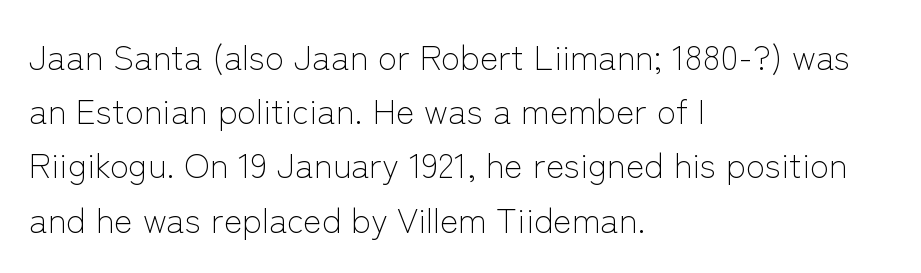
The face used here is rendered with its standard letterfit. The rows are spaced the way most documents space them. A typesetter would call this proportional, since set widths differ per character. Lines of text with bare space underneath. A quiet, ordinary-to-light weight characterises the typeface.
